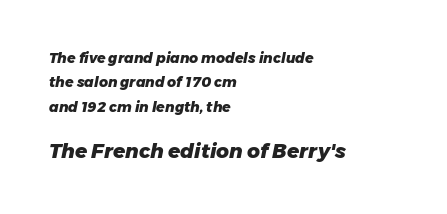
{"italic": "yes", "lean": "right", "slant_degrees": 11, "bold": "yes", "underline": "no", "align": "left", "line_spacing_ratio": 1.74, "letter_spacing": "normal", "letter_spacing_em": 0.0, "larger_block": "second", "size_ratio": 1.43, "glyph_px": 20}
